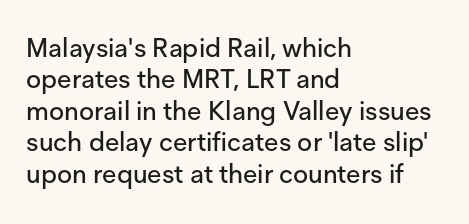
The image shows 26 px text type, upright; set left-aligned, line spacing 1.21x, normal letter spacing, not underlined.
